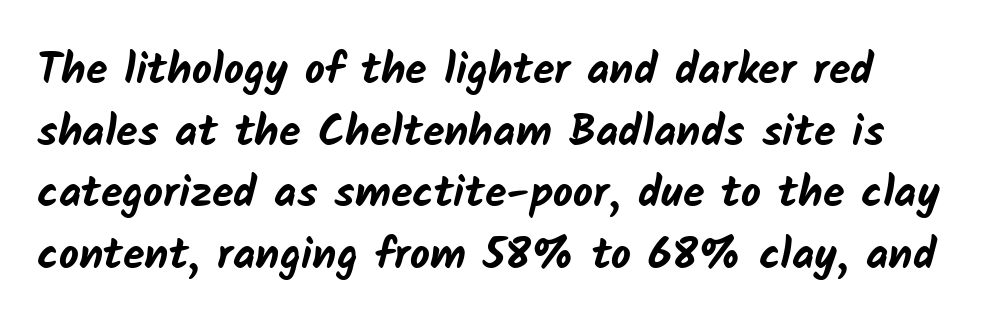
Q: Is the text bold? A: Yes.
Q: Is the typeface a serif or a sans-serif typeface? A: Sans-serif.
Q: Is the text underlined? A: No.
Q: Is the spacing between letters normal or unusually wide? A: Normal.
Q: Is the spacing between lines tight, normal or loose? A: Normal.
Q: Width (condensed, normal, or wide)? A: Normal.
Q: Stroke contrast? A: Low.
Q: x-height? A: Medium.
Q: Monospaced? A: No.
